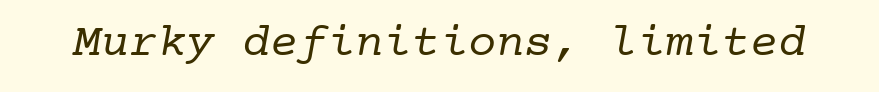
Nobody drew a line under any word here. The rendering uses typewriter-style spacing with identical character cells. The typeface chosen for these lines features serifs. No heavy texture on the line: the type isn't bold. The face used here is rendered with its standard letterfit.
